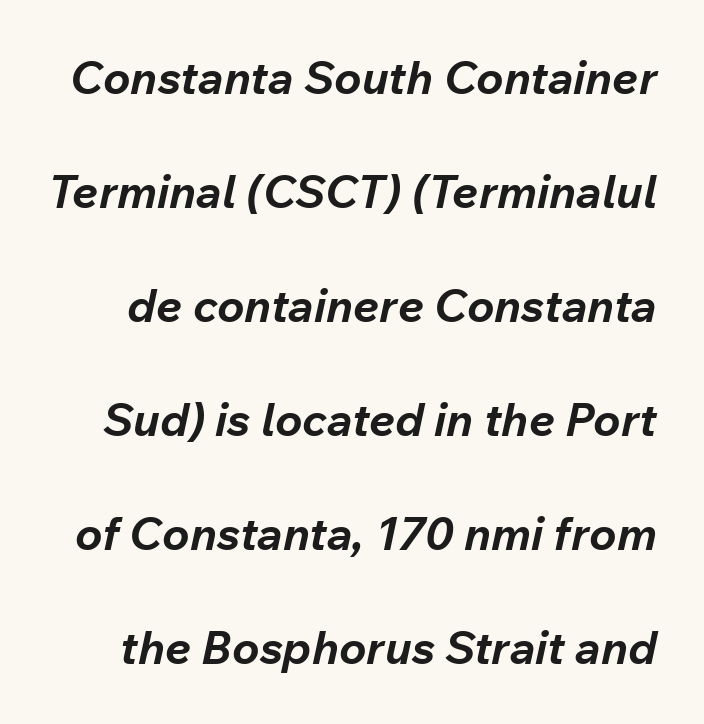
Q: Is the text bold? A: Yes.
Q: Is the text italic (slanted)? A: Yes, it leans right by about 12 degrees.
Q: Is the text underlined? A: No.
Q: Is the spacing between letters normal or unusually wide? A: Normal.
Q: Is the spacing between lines tight, normal or loose? A: Loose.
Q: Width (condensed, normal, or wide)? A: Normal.
Q: Stroke contrast? A: Low.
Q: x-height? A: Medium.
Q: Monospaced? A: No.
